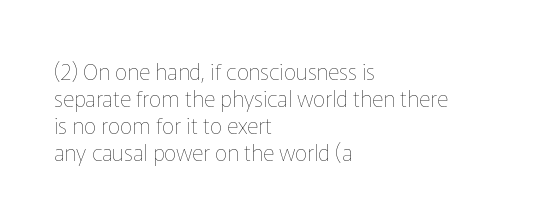
Beneath every word, the page is bare. The lettering holds an erect, upright posture throughout. Caption: face not bold, strokes unweighted. The gaps between neighbouring characters are ordinary and unremarkable.
